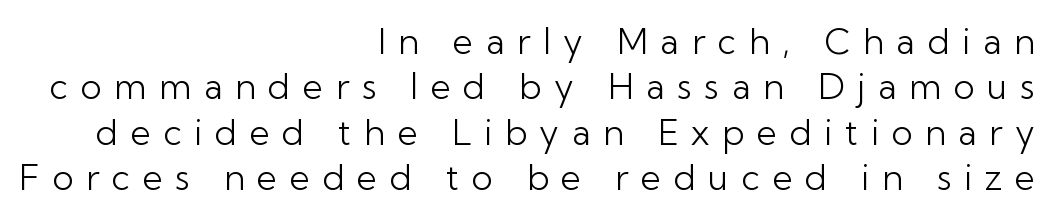
{"serif": "no", "italic": "no", "bold": "no", "weight": "light", "width": "normal", "stroke_contrast": "low", "x_height": "medium", "monospaced": "no", "underline": "no", "align": "right", "line_spacing": "normal", "line_spacing_ratio": 1.3, "letter_spacing": "wide", "letter_spacing_em": 0.36, "glyph_px": 35}
